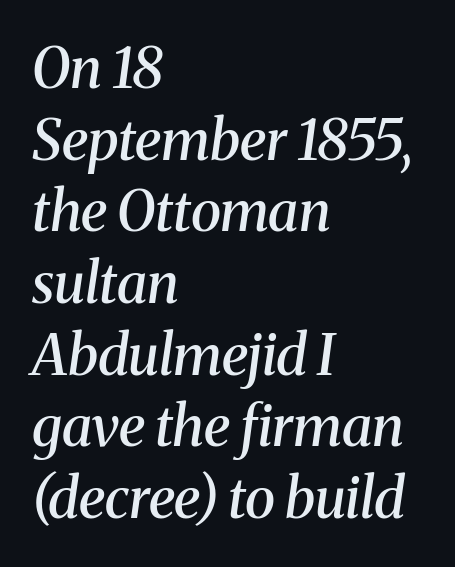
Q: Is the text bold? A: Semi-bold.
Q: Is the text italic (slanted)? A: Yes, it leans right by about 8 degrees.
Q: Is the typeface a serif or a sans-serif typeface? A: Serif.
Q: Is the text underlined? A: No.
Q: How is the paragraph aligned? A: Left-aligned.
Q: Is the spacing between letters normal or unusually wide? A: Normal.
Q: Is the spacing between lines tight, normal or loose? A: Normal.
Q: Width (condensed, normal, or wide)? A: Normal.
Q: Stroke contrast? A: Medium.
Q: x-height? A: Medium.
Q: Monospaced? A: No.
